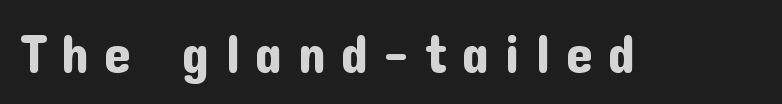
{"serif": "no", "italic": "no", "width": "normal", "stroke_contrast": "low", "x_height": "medium", "monospaced": "no", "underline": "no", "letter_spacing": "wide", "letter_spacing_em": 0.27, "glyph_px": 54}
